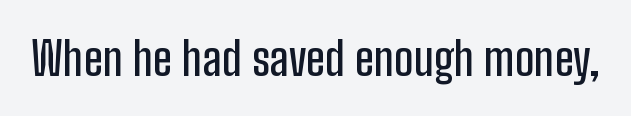
Underlining? Definitely not there. Each word holds together tightly as a unit, with standard inter-letter gaps. Spacing verdict: proportional, widths tailored to each character. The typography opts for an upright posture over an oblique one. Typographically, this falls in the sans-serif category.
